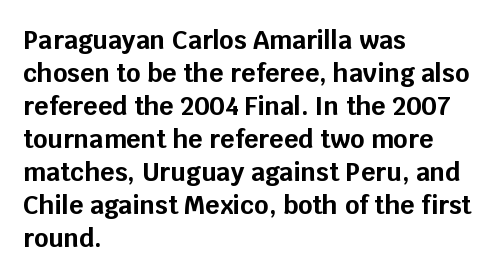
A full-strength bold gives these letters their thick strokes. The gaps between neighbouring characters are ordinary and unremarkable. The lines sit at an ordinary, default distance from one another. Descender tails drop into unmarked territory.
